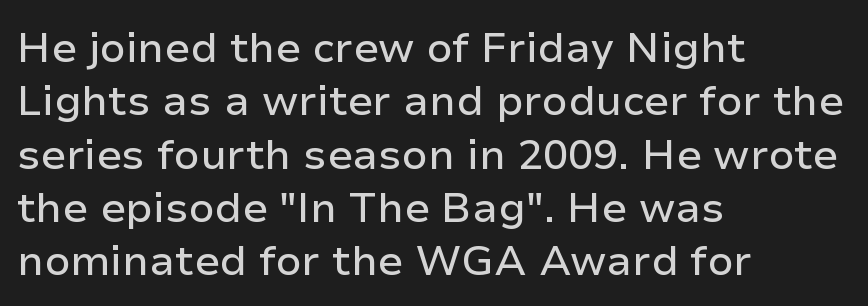
The image shows 42 px sans-serif type, upright; set left-aligned, normal line spacing (1.27x), normal letter spacing, not underlined; low stroke contrast and a medium x-height.
